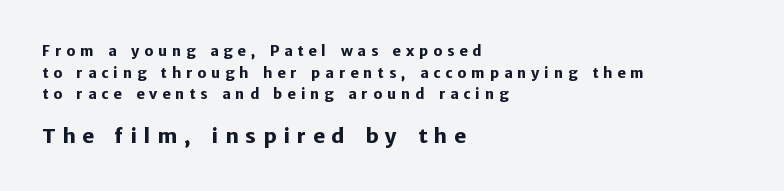
{"italic": "no", "bold": "yes", "underline": "no", "align": "left", "line_spacing": "normal", "line_spacing_ratio": 1.54, "letter_spacing": "wide", "letter_spacing_em": 0.35, "larger_block": "second", "size_ratio": 1.43, "glyph_px": 20}
